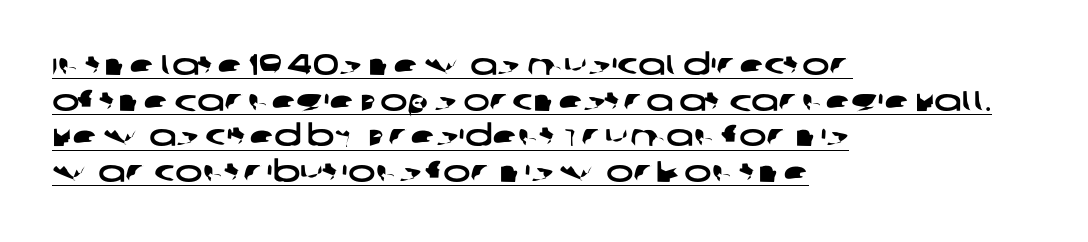
Q: Is the typeface a serif or a sans-serif typeface? A: Sans-serif.
Q: Is the text underlined? A: Yes.
Q: How is the paragraph aligned? A: Left-aligned.
Q: Is the spacing between letters normal or unusually wide? A: Normal.
Q: Width (condensed, normal, or wide)? A: Wide.
Q: Stroke contrast? A: Low.
Q: x-height? A: Large.
Q: Monospaced? A: No.
